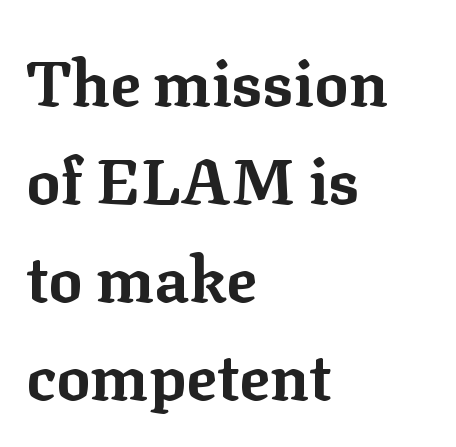
Posture: vertical. The text was rendered using a seriffed face with decorative stroke endings. Set as a true bold cut, around the 700 mark. Here the designer chose a conventional face with non-uniform glyph widths. What's the leading like? Ordinary, nothing unusual.
